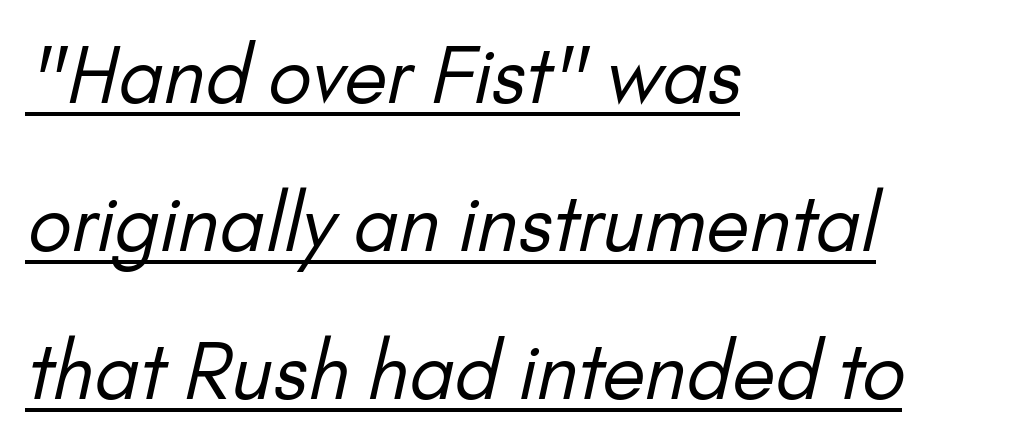
{"serif": "no", "bold": "no", "weight": "regular", "width": "normal", "stroke_contrast": "low", "x_height": "small", "monospaced": "no", "underline": "yes", "align": "left", "line_spacing": "loose", "line_spacing_ratio": 1.9, "letter_spacing": "normal", "letter_spacing_em": 0.0, "glyph_px": 78}
